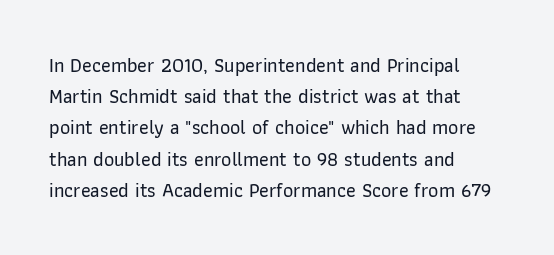
Q: Is the text italic (slanted)? A: No, it is upright.
Q: Is the text underlined? A: No.
Q: How is the paragraph aligned? A: Left-aligned.
Q: Is the spacing between letters normal or unusually wide? A: Normal.
Q: Is the spacing between lines tight, normal or loose? A: Normal.
